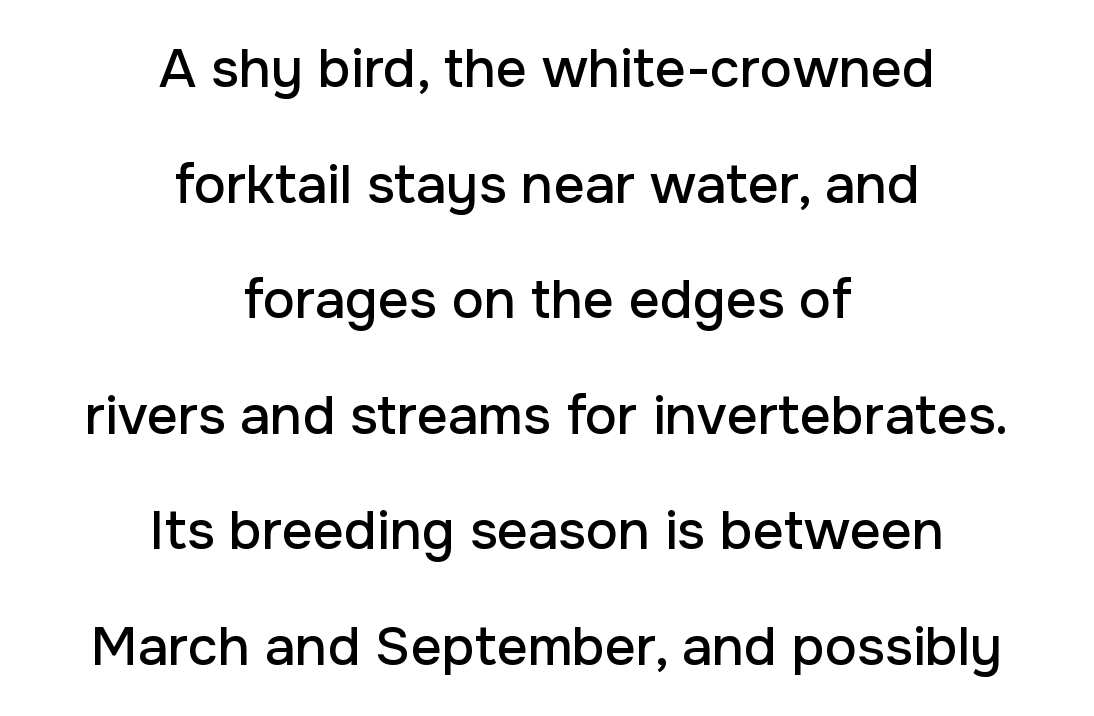
{"serif": "no", "italic": "no", "width": "normal", "stroke_contrast": "low", "x_height": "medium", "monospaced": "no", "underline": "no", "align": "center", "line_spacing": "loose", "line_spacing_ratio": 2.14, "letter_spacing": "normal", "letter_spacing_em": 0.0, "glyph_px": 54}
